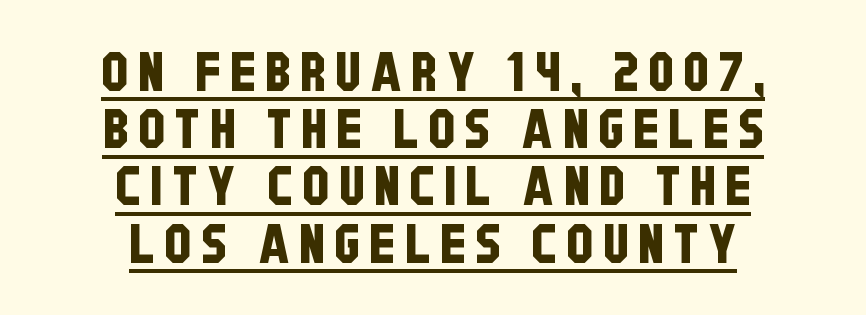
The image shows 54 px condensed sans-serif type; set centered, tight line spacing (1.06x), underlined; low stroke contrast and a large x-height.
